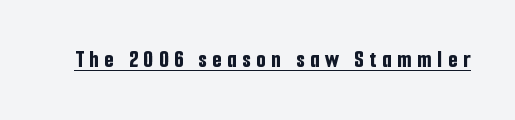
{"italic": "no", "bold": "yes", "underline": "yes", "letter_spacing": "wide", "letter_spacing_em": 0.24, "glyph_px": 24}
